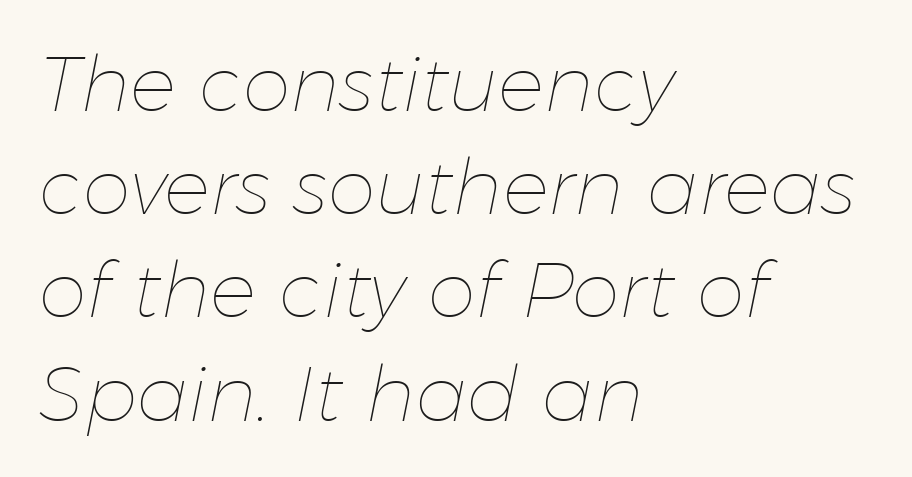
Q: Is the text bold? A: No.
Q: Is the text italic (slanted)? A: Yes, it leans right by about 11 degrees.
Q: Is the text underlined? A: No.
Q: How is the paragraph aligned? A: Left-aligned.
Q: Is the spacing between letters normal or unusually wide? A: Normal.
Q: Is the spacing between lines tight, normal or loose? A: Normal.
Q: Width (condensed, normal, or wide)? A: Normal.
Q: Stroke contrast? A: Low.
Q: x-height? A: Medium.
Q: Monospaced? A: No.
